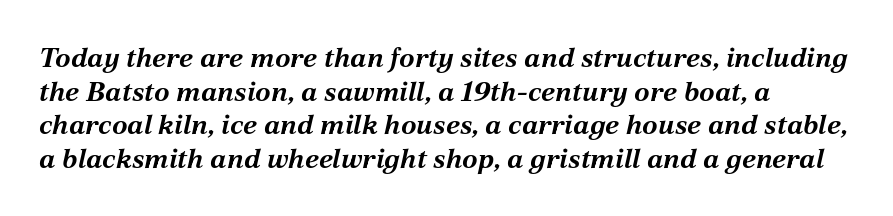
The image shows 28 px bold type, italic (leaning right); set left-aligned, line spacing 1.2x, normal letter spacing, not underlined; medium stroke contrast and a medium x-height.
